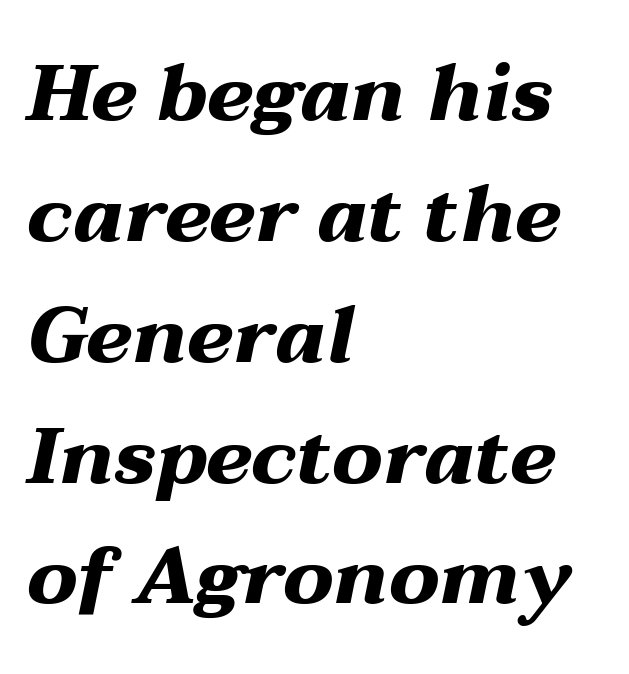
This rendering features lettering with no underline. Tracking value appears to be zero — textbook default spacing. Horizontally, the lines are justified to the leading edge only. Character widths vary here, with narrow letters taking less room than wide ones.
